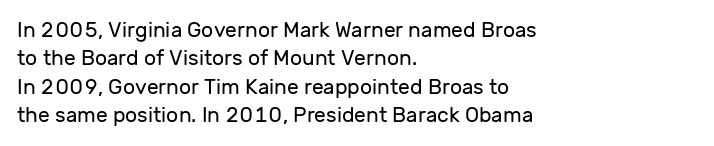
The image shows 21 px text type, upright; set left-aligned, normal line spacing (1.35x), normal letter spacing, not underlined.
